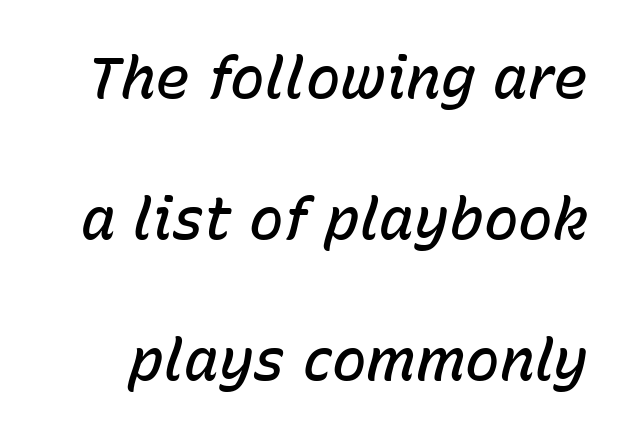
The image shows 58 px semibold type, italic (leaning right); set loose line spacing (2.43x), normal letter spacing, not underlined; low stroke contrast and a medium x-height.
